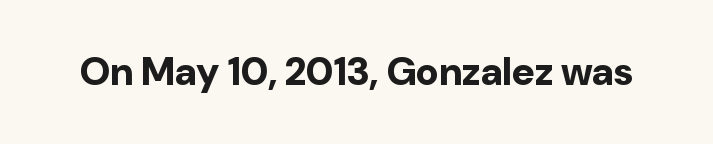
Q: Is the text bold? A: Yes.
Q: Is the text italic (slanted)? A: No, it is upright.
Q: Is the typeface a serif or a sans-serif typeface? A: Sans-serif.
Q: Is the text underlined? A: No.
Q: Is the spacing between letters normal or unusually wide? A: Normal.
Q: Width (condensed, normal, or wide)? A: Normal.
Q: Stroke contrast? A: Low.
Q: x-height? A: Medium.
Q: Monospaced? A: No.
